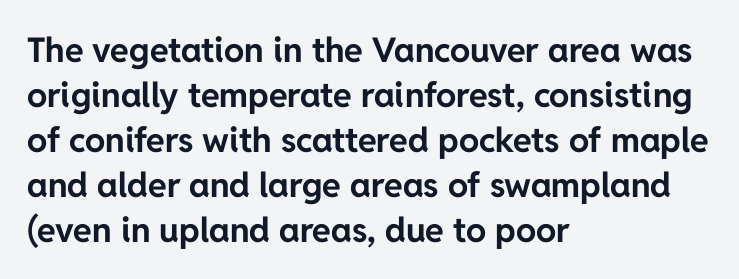
Q: Is the text bold? A: Yes.
Q: Is the text italic (slanted)? A: No, it is upright.
Q: Is the typeface a serif or a sans-serif typeface? A: Sans-serif.
Q: Is the text underlined? A: No.
Q: How is the paragraph aligned? A: Left-aligned.
Q: Is the spacing between letters normal or unusually wide? A: Normal.
Q: Is the spacing between lines tight, normal or loose? A: Normal.
Q: Width (condensed, normal, or wide)? A: Normal.
Q: Stroke contrast? A: Low.
Q: x-height? A: Medium.
Q: Monospaced? A: No.
